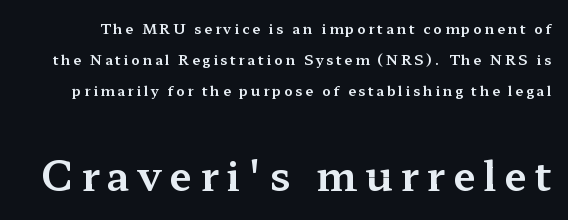
The image shows 41 px wide serif type, upright; set loose line spacing (2.21x), not underlined; the second (bottom) block is 2.93x larger; medium stroke contrast and a medium x-height.
